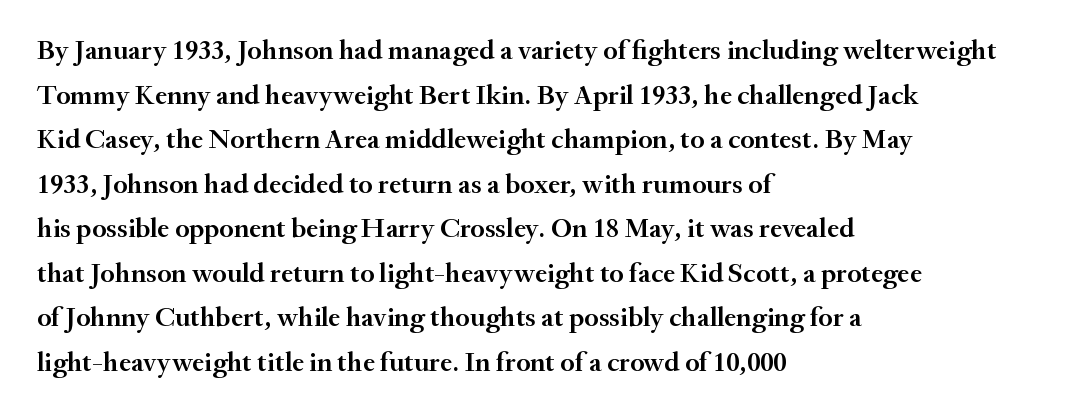
{"serif": "yes", "italic": "no", "bold": "semi", "weight": "semibold", "width": "normal", "stroke_contrast": "medium", "x_height": "small", "monospaced": "no", "underline": "no", "align": "left", "line_spacing": "normal", "line_spacing_ratio": 1.59, "letter_spacing": "normal", "letter_spacing_em": 0.0, "glyph_px": 28}
